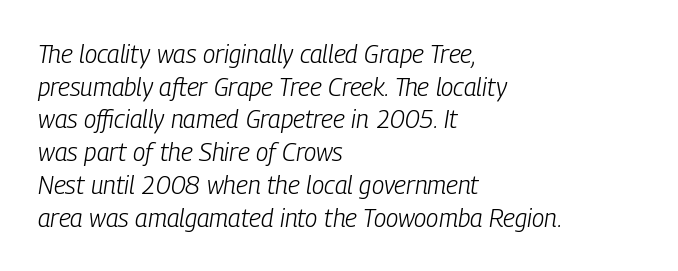
A normal amount of white space separates one row of letters from the next. This rendering uses left alignment, leaving the right contour irregular. Quick note: italic. The gap between lines stays unmarked. Each stroke keeps to a modest, everyday thickness or less.
